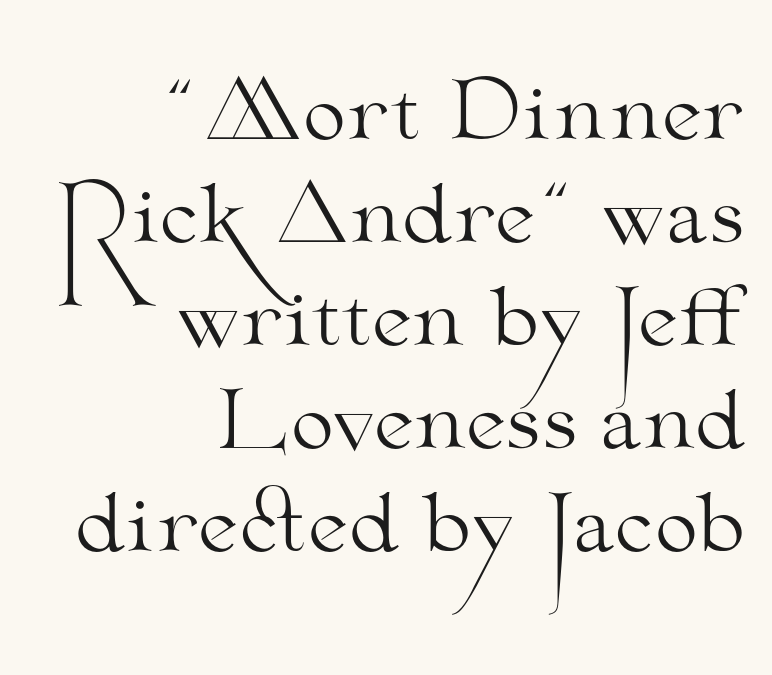
This is not heavy type; no bold has been used. Tracking here is standard; glyphs follow each other at the usual distance. The glyphs are unaccompanied by any horizontal stroke below them. Horizontal bands of white between lines are of average thickness.
